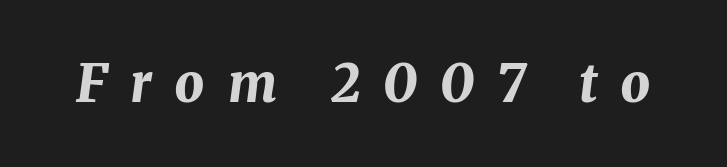
The image shows 52 px bold type, italic (leaning right); set unusually wide letter spacing (+0.43 em), not underlined; medium stroke contrast and a medium x-height.
